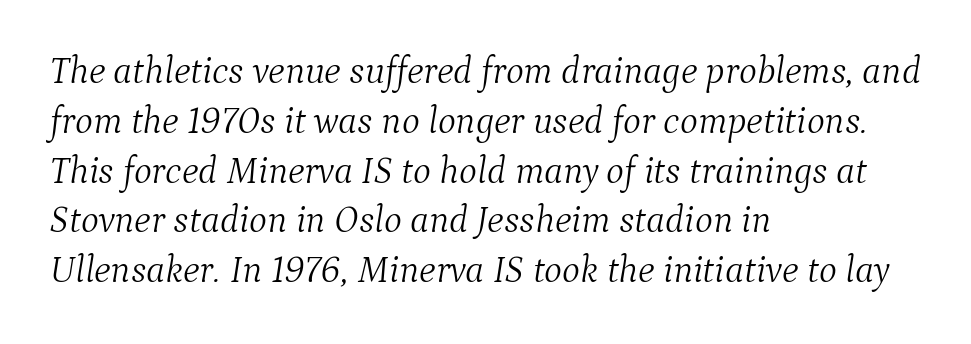
The image shows 38 px light serif type, italic (leaning right); set left-aligned, normal line spacing (1.31x), normal letter spacing, not underlined; medium stroke contrast and a medium x-height.
